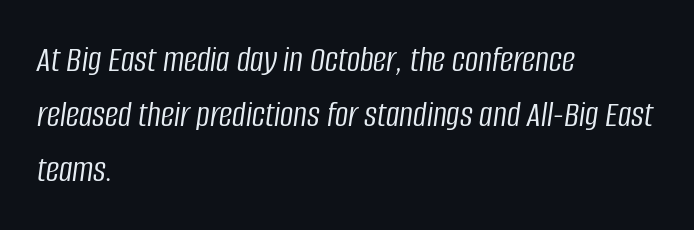
Here the designer chose a conventional face with non-uniform glyph widths. Glance below the letters and you will spot only blank space. Does the leading feel generous? No, just average. This rendering leaves character spacing at its baseline value. Heaviness? Minimal to ordinary, like unemphasized prose.
